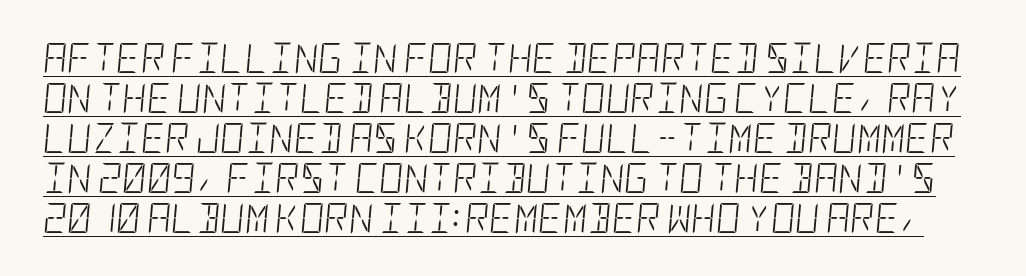
Q: Is the text bold? A: No.
Q: Is the text italic (slanted)? A: Yes, it leans right by about 5 degrees.
Q: Is the text underlined? A: Yes.
Q: Is the spacing between letters normal or unusually wide? A: Normal.
Q: Is the spacing between lines tight, normal or loose? A: Normal.
Q: Width (condensed, normal, or wide)? A: Condensed.
Q: Stroke contrast? A: Low.
Q: x-height? A: Large.
